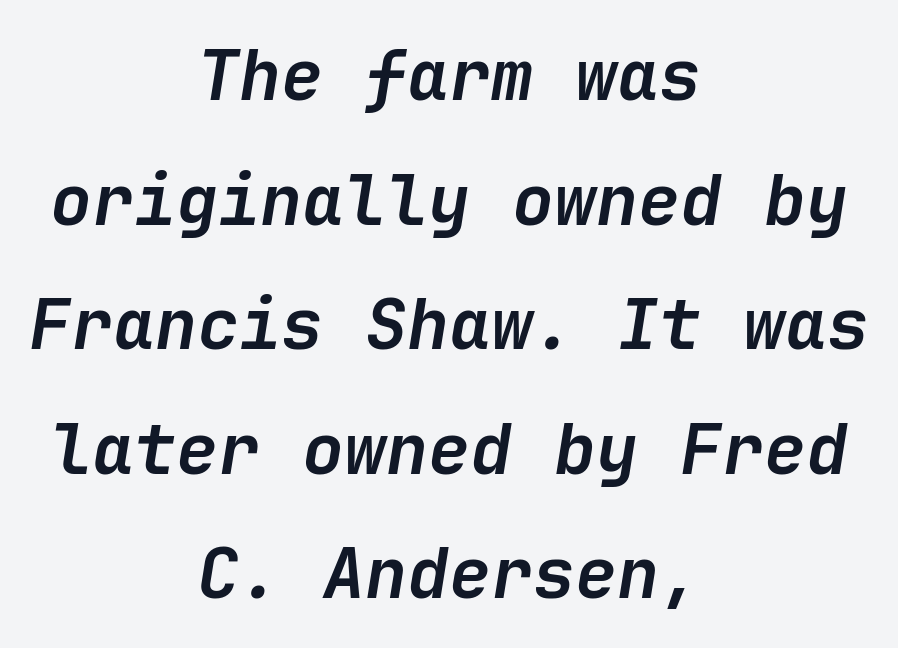
{"italic": "yes", "lean": "right", "slant_degrees": 9, "bold": "yes", "weight": "semibold", "width": "normal", "stroke_contrast": "low", "x_height": "medium", "underline": "no", "align": "center", "line_spacing_ratio": 1.78, "letter_spacing": "normal", "letter_spacing_em": 0.0, "glyph_px": 70}
